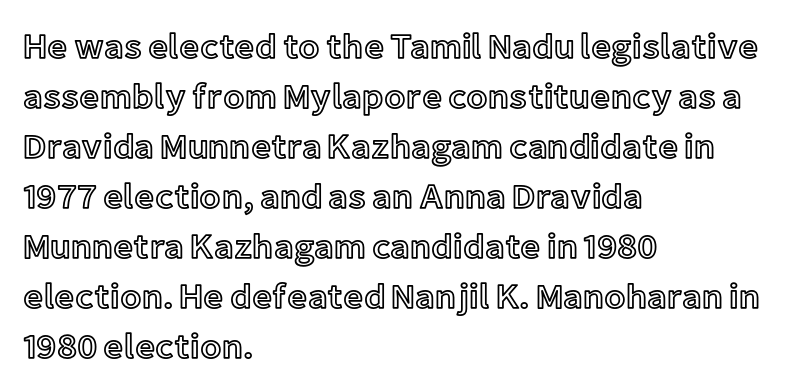
These lines are rendered in a variable-pitch font. Standard letterfit; no display-style spreading of the glyphs. The foot of each line stays bare and open. Visually the block forms a straight wall on the left and a jagged coastline on the right. Posture: vertical.
